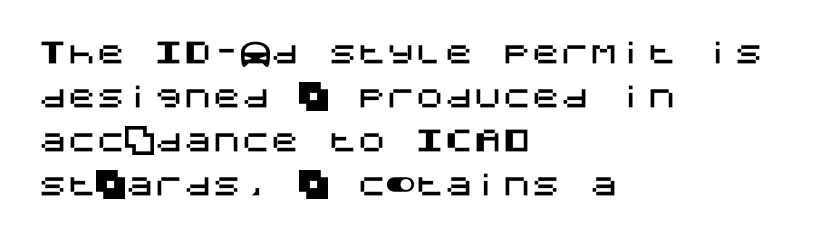
Q: Is the text italic (slanted)? A: No, it is upright.
Q: Is the typeface a serif or a sans-serif typeface? A: Sans-serif.
Q: Is the text underlined? A: No.
Q: How is the paragraph aligned? A: Left-aligned.
Q: Is the spacing between letters normal or unusually wide? A: Normal.
Q: Is the spacing between lines tight, normal or loose? A: Normal.
Q: Width (condensed, normal, or wide)? A: Normal.
Q: Stroke contrast? A: Medium.
Q: x-height? A: Large.
